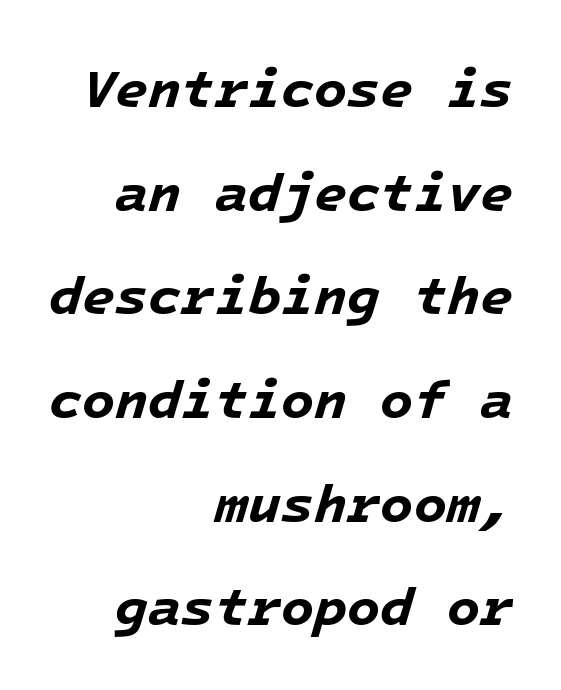
Q: Is the text bold? A: Yes.
Q: Is the text italic (slanted)? A: Yes, it leans right by about 16 degrees.
Q: Is the text underlined? A: No.
Q: How is the paragraph aligned? A: Right-aligned.
Q: Is the spacing between letters normal or unusually wide? A: Normal.
Q: Is the spacing between lines tight, normal or loose? A: Loose.
Q: Width (condensed, normal, or wide)? A: Normal.
Q: Stroke contrast? A: Low.
Q: x-height? A: Medium.
Q: Monospaced? A: Yes.
